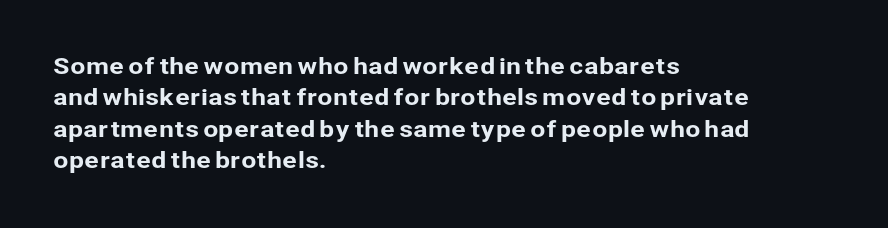
Q: Is the text italic (slanted)? A: No, it is upright.
Q: Is the text underlined? A: No.
Q: How is the paragraph aligned? A: Left-aligned.
Q: Is the spacing between letters normal or unusually wide? A: Normal.
Q: Is the spacing between lines tight, normal or loose? A: Normal.
